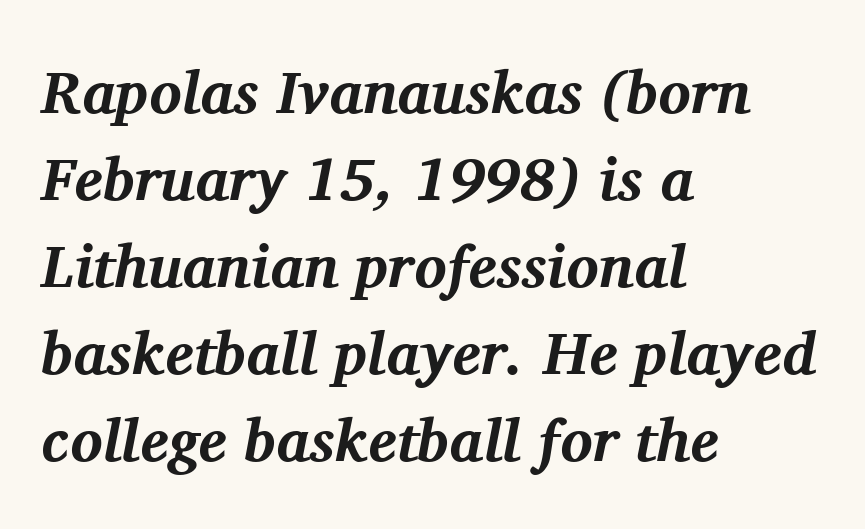
The image shows 60 px bold serif type, italic (leaning right); set left-aligned, normal line spacing (1.45x), normal letter spacing, not underlined; medium stroke contrast and a medium x-height.
